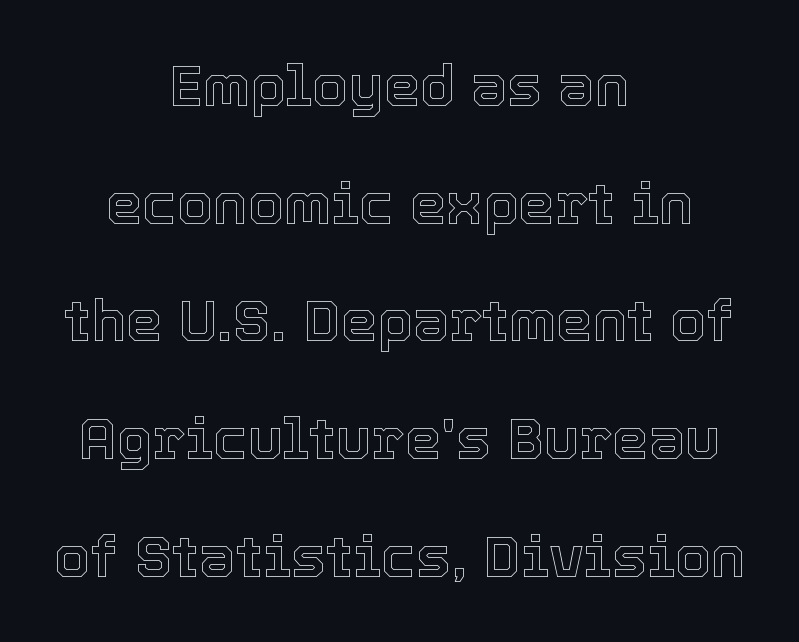
The typography opts for an upright posture over an oblique one. The passage shown is typed in a proportional face where columns would drift. The gaps between neighbouring characters are ordinary and unremarkable. Compared with a flush-left layout, this one balances lines on the center instead. Descender tails drop into unmarked territory.
